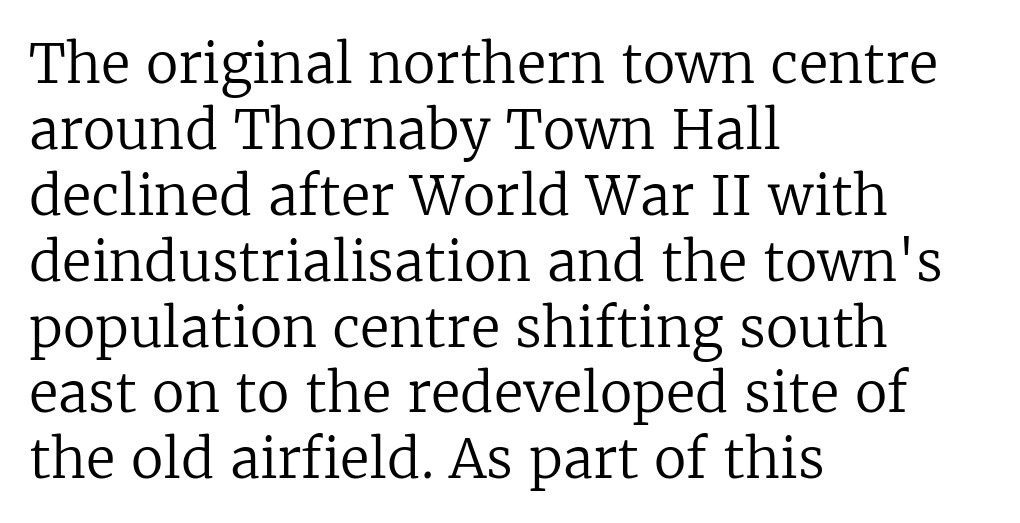
{"serif": "yes", "italic": "no", "bold": "no", "weight": "regular", "width": "normal", "stroke_contrast": "low", "x_height": "medium", "monospaced": "no", "underline": "no", "align": "left", "line_spacing_ratio": 1.22, "letter_spacing": "normal", "letter_spacing_em": 0.0, "glyph_px": 54}
